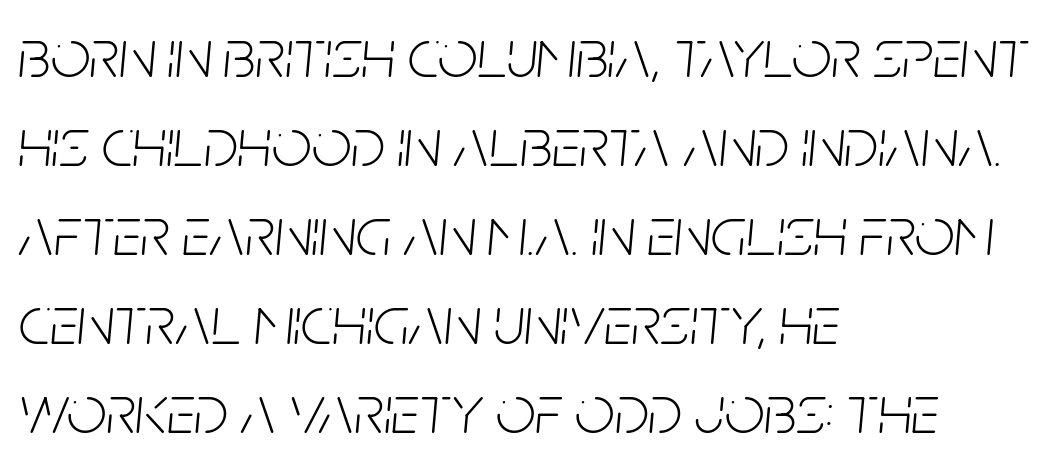
Q: Is the text bold? A: No.
Q: Is the text italic (slanted)? A: Yes, it leans right by about 5 degrees.
Q: Is the text underlined? A: No.
Q: How is the paragraph aligned? A: Left-aligned.
Q: Is the spacing between letters normal or unusually wide? A: Normal.
Q: Is the spacing between lines tight, normal or loose? A: Normal.
Q: Width (condensed, normal, or wide)? A: Condensed.
Q: Stroke contrast? A: Low.
Q: x-height? A: Large.
Q: Monospaced? A: No.
